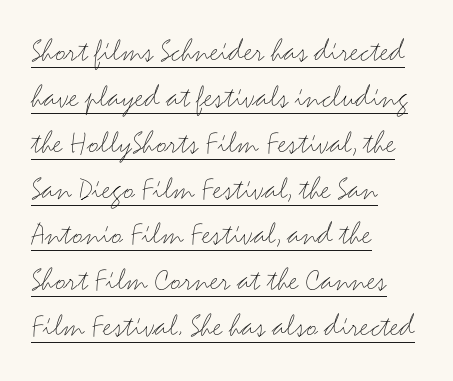
{"serif": "no", "bold": "no", "weight": "light", "width": "wide", "stroke_contrast": "medium", "x_height": "small", "monospaced": "no", "underline": "yes", "align": "left", "line_spacing": "normal", "line_spacing_ratio": 1.39, "letter_spacing": "normal", "letter_spacing_em": 0.0, "glyph_px": 33}
